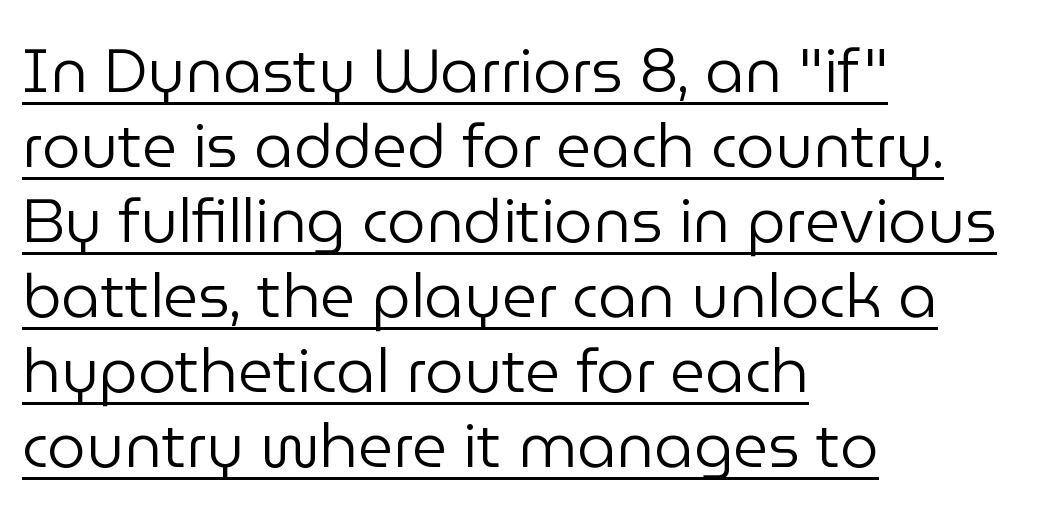
{"serif": "no", "italic": "no", "bold": "no", "weight": "regular", "width": "normal", "stroke_contrast": "low", "x_height": "medium", "monospaced": "no", "underline": "yes", "align": "left", "line_spacing_ratio": 1.23, "letter_spacing": "normal", "letter_spacing_em": 0.0, "glyph_px": 61}
